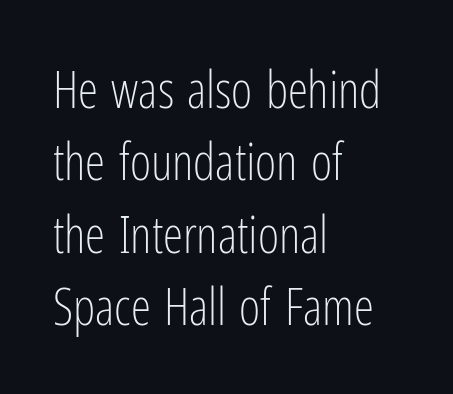
Q: Is the text bold? A: No.
Q: Is the text italic (slanted)? A: No, it is upright.
Q: Is the typeface a serif or a sans-serif typeface? A: Sans-serif.
Q: Is the text underlined? A: No.
Q: How is the paragraph aligned? A: Left-aligned.
Q: Is the spacing between letters normal or unusually wide? A: Normal.
Q: Is the spacing between lines tight, normal or loose? A: Normal.
Q: Width (condensed, normal, or wide)? A: Condensed.
Q: Stroke contrast? A: Low.
Q: x-height? A: Medium.
Q: Monospaced? A: No.
